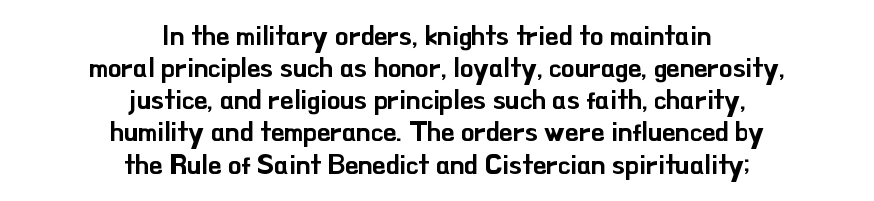
{"italic": "no", "underline": "no", "align": "center", "line_spacing_ratio": 1.19, "letter_spacing": "normal", "letter_spacing_em": 0.0, "glyph_px": 27}
